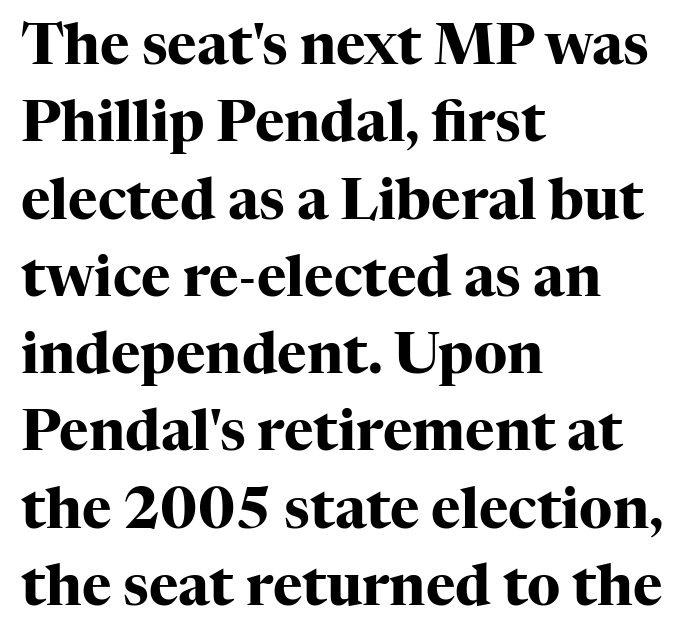
{"serif": "yes", "italic": "no", "bold": "yes", "weight": "heavy", "width": "normal", "stroke_contrast": "high", "x_height": "medium", "monospaced": "no", "underline": "no", "align": "left", "line_spacing": "normal", "line_spacing_ratio": 1.38, "letter_spacing": "normal", "letter_spacing_em": 0.0, "glyph_px": 56}
